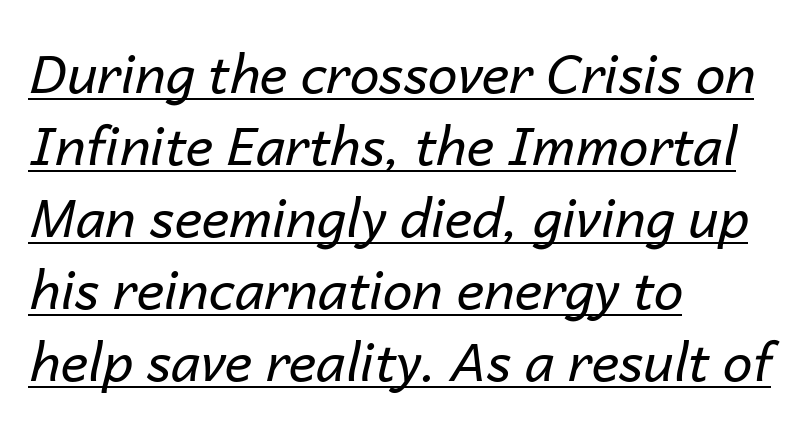
{"italic": "yes", "lean": "right", "slant_degrees": 14, "bold": "no", "weight": "regular", "width": "normal", "stroke_contrast": "low", "x_height": "medium", "monospaced": "no", "underline": "yes", "align": "left", "line_spacing": "normal", "line_spacing_ratio": 1.36, "letter_spacing": "normal", "letter_spacing_em": 0.0, "glyph_px": 53}
